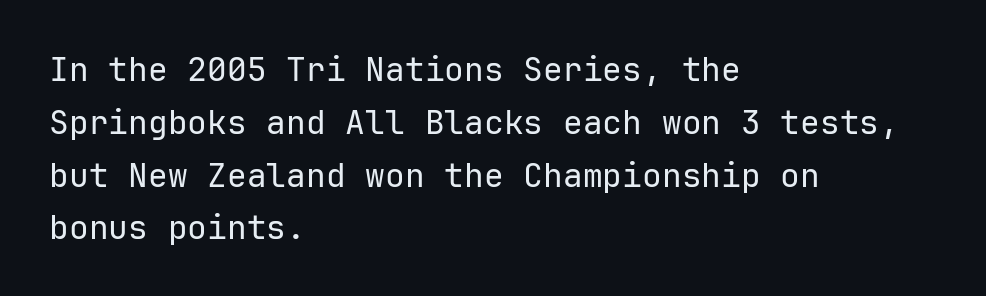
Q: Is the text bold? A: No.
Q: Is the text italic (slanted)? A: No, it is upright.
Q: Is the typeface a serif or a sans-serif typeface? A: Sans-serif.
Q: Is the text underlined? A: No.
Q: How is the paragraph aligned? A: Left-aligned.
Q: Is the spacing between letters normal or unusually wide? A: Normal.
Q: Is the spacing between lines tight, normal or loose? A: Normal.
Q: Width (condensed, normal, or wide)? A: Normal.
Q: Stroke contrast? A: Low.
Q: x-height? A: Medium.
